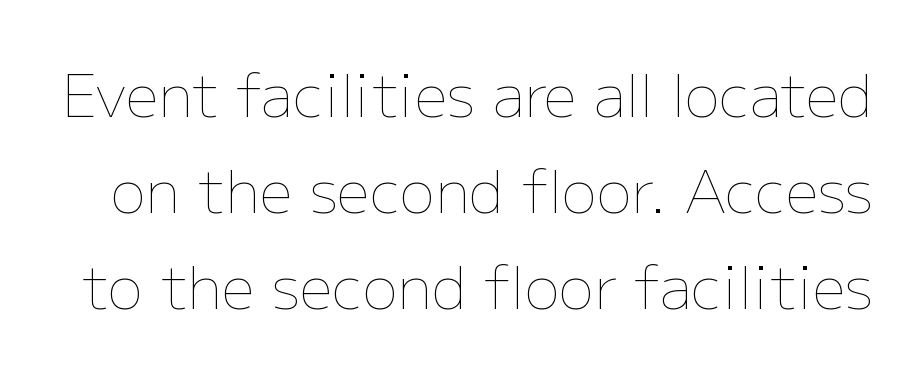
Q: Is the text bold? A: No.
Q: Is the text italic (slanted)? A: No, it is upright.
Q: Is the text underlined? A: No.
Q: Is the spacing between letters normal or unusually wide? A: Normal.
Q: Is the spacing between lines tight, normal or loose? A: Normal.
Q: Width (condensed, normal, or wide)? A: Normal.
Q: Stroke contrast? A: Low.
Q: x-height? A: Medium.
Q: Monospaced? A: No.
